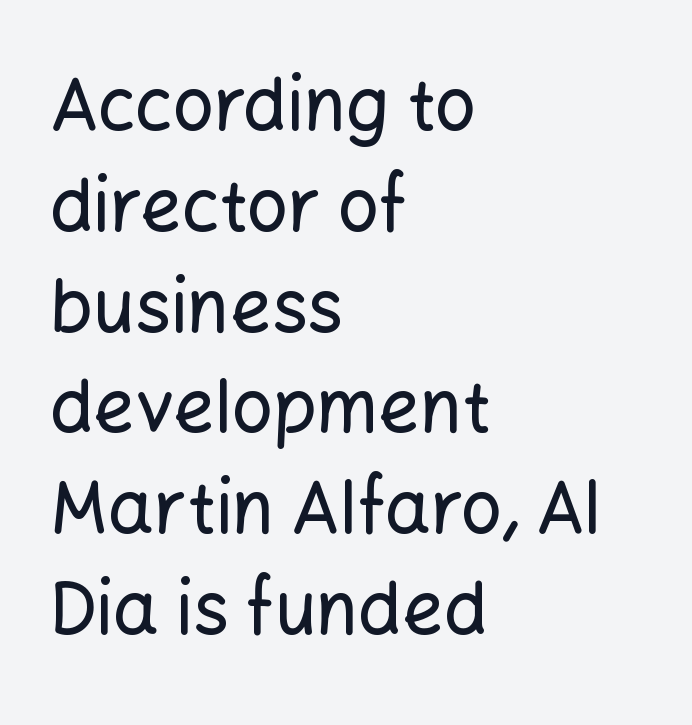
The image shows 72 px sans-serif type, upright; set left-aligned, normal line spacing (1.4x), normal letter spacing, not underlined; low stroke contrast and a medium x-height.
